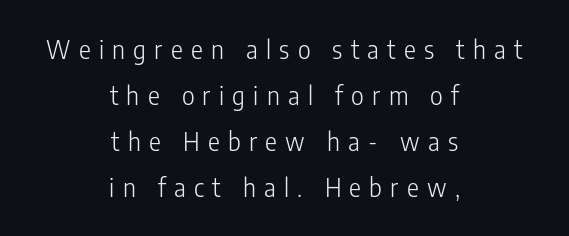
{"italic": "no", "bold": "no", "underline": "no", "align": "center", "line_spacing_ratio": 1.84, "letter_spacing": "wide", "letter_spacing_em": 0.33, "glyph_px": 25}
